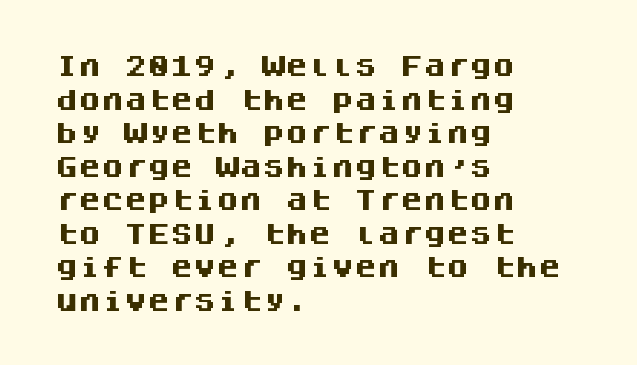
The image shows 23 px bold type, upright; set left-aligned, normal line spacing (1.46x), normal letter spacing, not underlined.
